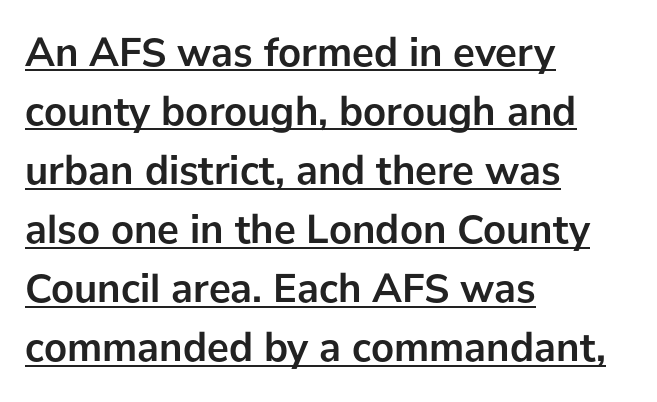
{"serif": "no", "italic": "no", "bold": "yes", "weight": "semibold", "width": "normal", "stroke_contrast": "low", "x_height": "medium", "monospaced": "no", "underline": "yes", "align": "left", "line_spacing": "normal", "line_spacing_ratio": 1.44, "letter_spacing": "normal", "letter_spacing_em": 0.0, "glyph_px": 41}
